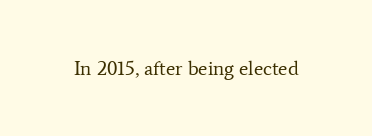
Posture: upright roman. Short note: letters normally spaced. The weight would be labelled regular, book, light, or lighter still. Lines of text with bare space underneath.
